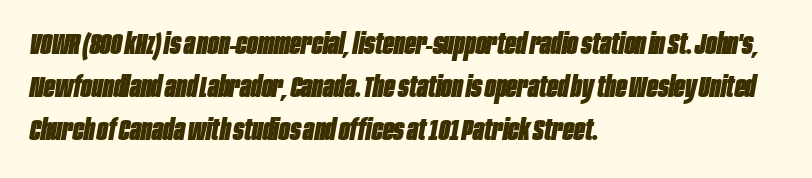
Q: Is the text bold? A: Yes.
Q: Is the text italic (slanted)? A: Yes, it leans right by about 10 degrees.
Q: Is the text underlined? A: No.
Q: How is the paragraph aligned? A: Left-aligned.
Q: Is the spacing between letters normal or unusually wide? A: Normal.
Q: Is the spacing between lines tight, normal or loose? A: Normal.
Q: Width (condensed, normal, or wide)? A: Condensed.
Q: Stroke contrast? A: Low.
Q: x-height? A: Large.
Q: Monospaced? A: No.
